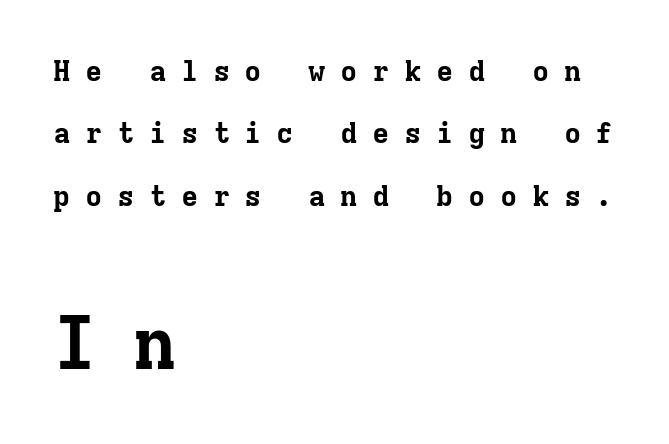
The image shows 73 px bold serif type, upright, monospaced; set left-aligned, loose line spacing (2.15x), unusually wide letter spacing (+0.5 em), not underlined; the second (bottom) block is 2.52x larger; low stroke contrast and a medium x-height.
